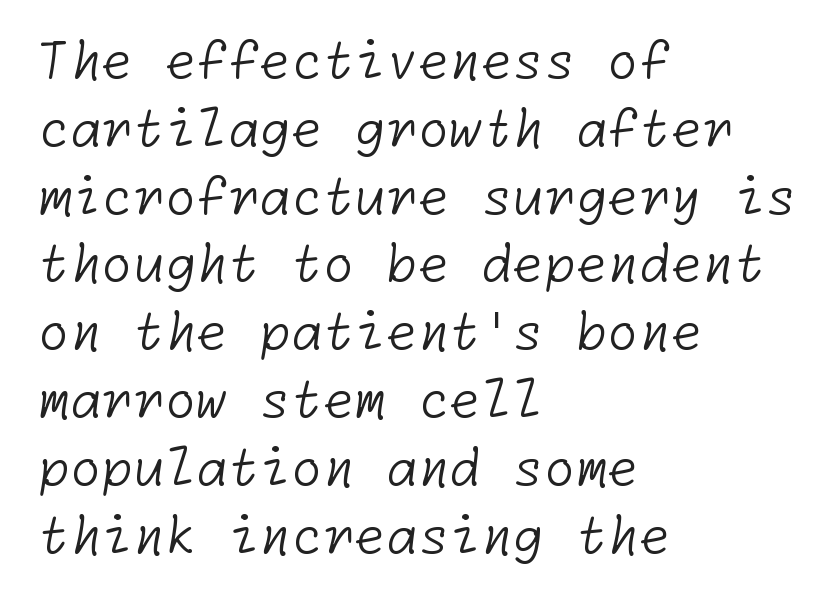
{"serif": "no", "bold": "no", "weight": "light", "width": "normal", "stroke_contrast": "low", "x_height": "medium", "underline": "no", "align": "left", "line_spacing": "normal", "line_spacing_ratio": 1.33, "letter_spacing": "normal", "letter_spacing_em": 0.0, "glyph_px": 51}
